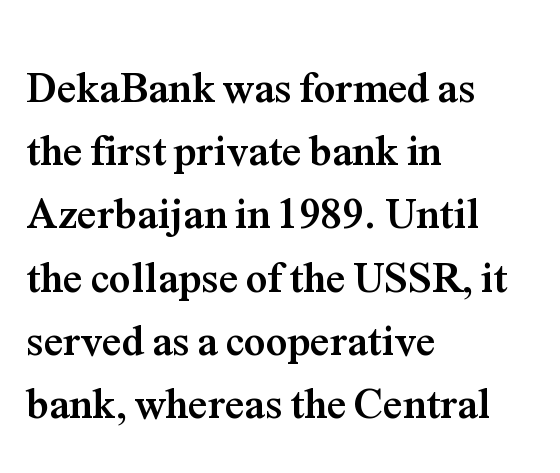
The typography opts for an upright posture over an oblique one. The passage shown has conventional tracking throughout. Each letter's strokes conclude with small projecting serifs. A typesetter would call this leading conventional body-copy spacing.
